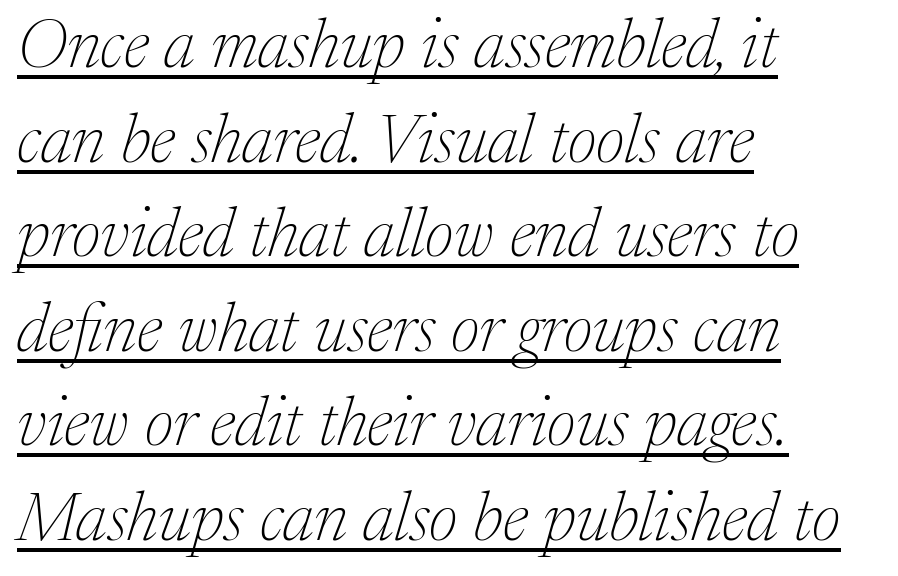
Q: Is the text bold? A: No.
Q: Is the text italic (slanted)? A: Yes, it leans right by about 17 degrees.
Q: Is the typeface a serif or a sans-serif typeface? A: Serif.
Q: Is the text underlined? A: Yes.
Q: How is the paragraph aligned? A: Left-aligned.
Q: Is the spacing between letters normal or unusually wide? A: Normal.
Q: Is the spacing between lines tight, normal or loose? A: Normal.
Q: Width (condensed, normal, or wide)? A: Normal.
Q: Stroke contrast? A: Medium.
Q: x-height? A: Medium.
Q: Monospaced? A: No.
